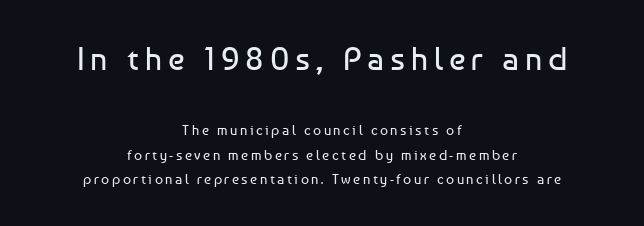
{"serif": "no", "italic": "no", "bold": "no", "weight": "regular", "width": "normal", "stroke_contrast": "low", "x_height": "medium", "monospaced": "no", "underline": "no", "align": "center", "line_spacing_ratio": 1.73, "larger_block": "first", "size_ratio": 2.36, "glyph_px": 33}
